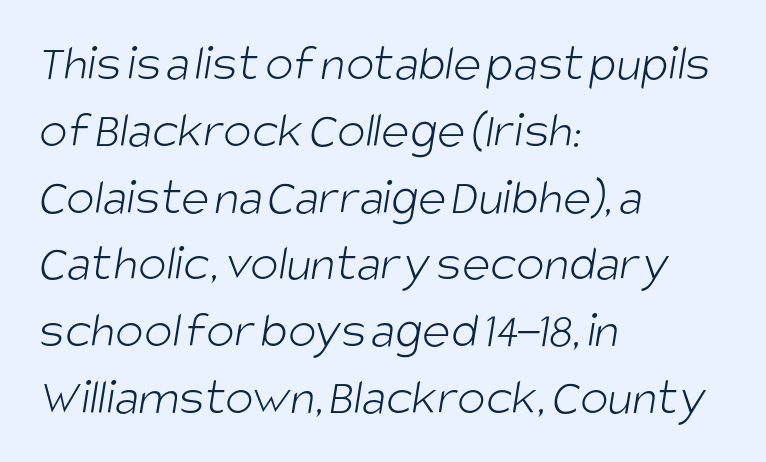
{"serif": "no", "bold": "no", "weight": "light", "width": "condensed", "stroke_contrast": "low", "x_height": "large", "monospaced": "no", "underline": "no", "align": "left", "line_spacing": "normal", "line_spacing_ratio": 1.26, "letter_spacing": "normal", "letter_spacing_em": 0.0, "glyph_px": 53}
